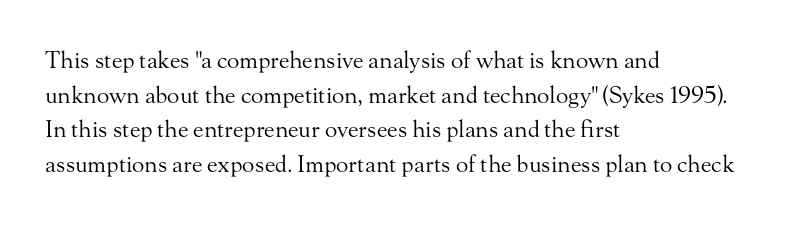
The image shows 23 px text type, upright; set left-aligned, normal line spacing (1.51x), normal letter spacing, not underlined.
